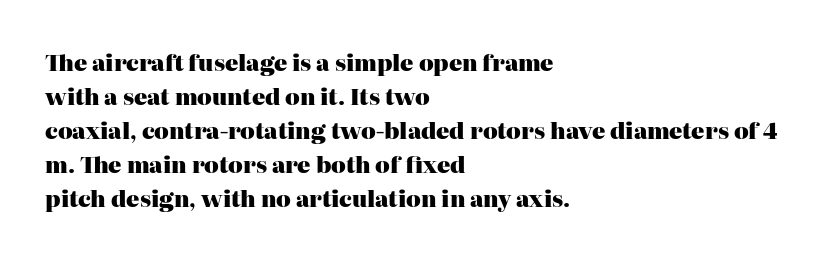
The lettering holds an erect, upright posture throughout. No word sits above an underline. Thick stems and heavy bowls — unmistakably bold. How are the letters spaced? Ordinarily, with no added tracking. Line beginnings align vertically; line endings do not.
